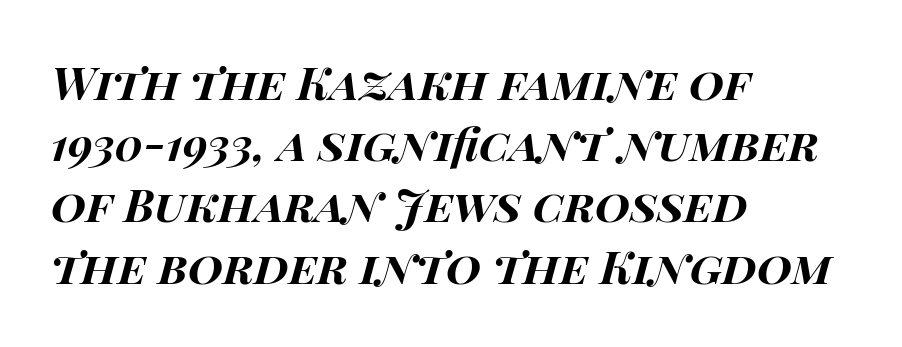
The image shows 45 px bold, wide type, italic (leaning right); set left-aligned, normal line spacing (1.36x), normal letter spacing, not underlined; high stroke contrast and a large x-height.
